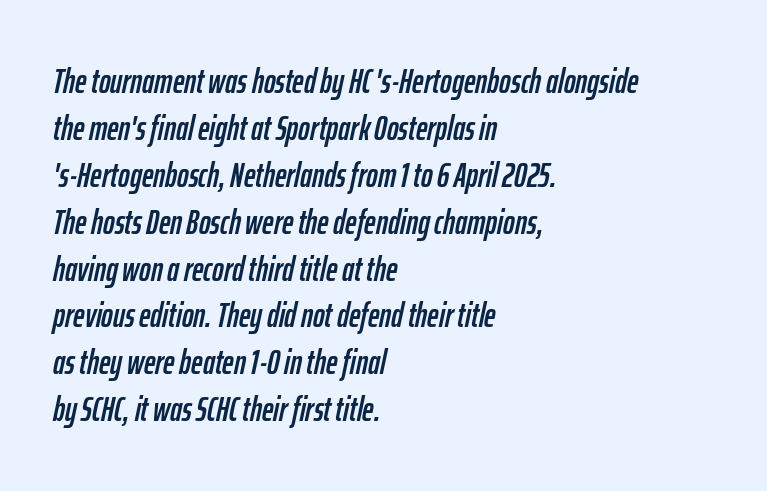
One glance says typical: line gaps are just what's usual. Caption: multi-line text, flush left, ragged right. Note the varied advance widths — an 'i' is clearly narrower than an 'm'. This sample uses an oblique cut, with every glyph tilted off the vertical. Beneath every word, the page is bare. Inter-character spacing is left at the font's built-in metrics.
